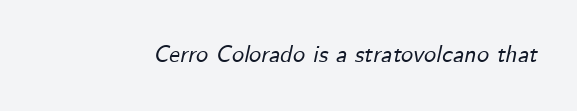
Q: Is the text italic (slanted)? A: Yes, it leans right by about 12 degrees.
Q: Is the text underlined? A: No.
Q: Is the spacing between letters normal or unusually wide? A: Normal.
